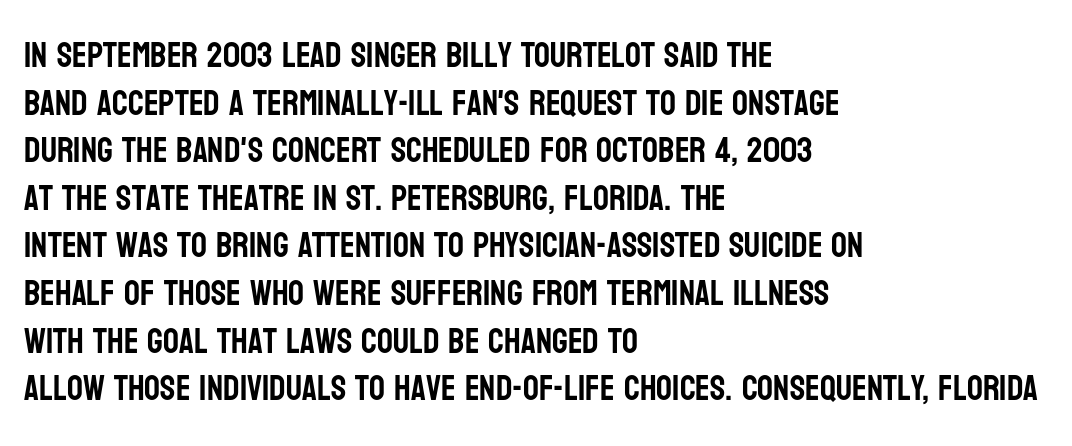
{"serif": "no", "italic": "no", "width": "condensed", "stroke_contrast": "low", "x_height": "large", "monospaced": "no", "underline": "no", "align": "left", "line_spacing": "normal", "line_spacing_ratio": 1.36, "letter_spacing": "normal", "letter_spacing_em": 0.0, "glyph_px": 35}
